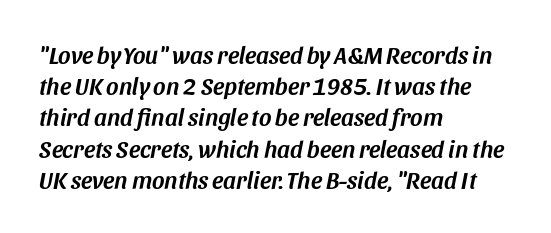
Q: Is the text italic (slanted)? A: Yes, it leans right by about 11 degrees.
Q: Is the text underlined? A: No.
Q: How is the paragraph aligned? A: Left-aligned.
Q: Is the spacing between letters normal or unusually wide? A: Normal.
Q: Is the spacing between lines tight, normal or loose? A: Normal.
